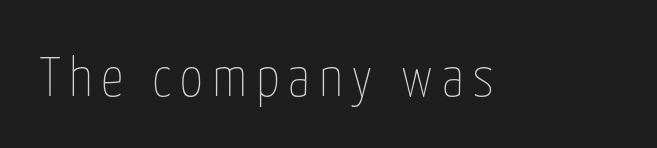
{"italic": "no", "bold": "no", "weight": "thin", "width": "condensed", "stroke_contrast": "low", "x_height": "medium", "monospaced": "no", "underline": "no", "glyph_px": 56}
